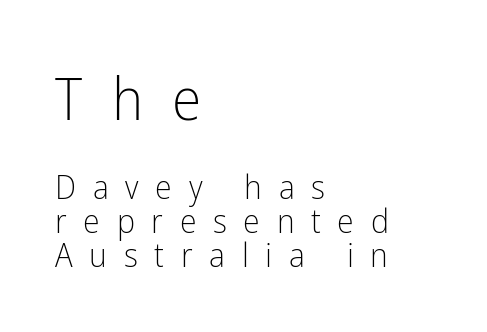
Q: Is the text bold? A: No.
Q: Is the text italic (slanted)? A: No, it is upright.
Q: Is the typeface a serif or a sans-serif typeface? A: Sans-serif.
Q: Is the text underlined? A: No.
Q: How is the paragraph aligned? A: Left-aligned.
Q: Is the spacing between letters normal or unusually wide? A: Unusually wide.
Q: Is the spacing between lines tight, normal or loose? A: Tight.
Q: Which block of text is set in a larger size, the first (top) or the second (bottom)? A: The first (top) one.
Q: Width (condensed, normal, or wide)? A: Condensed.
Q: Stroke contrast? A: Low.
Q: x-height? A: Medium.
Q: Monospaced? A: No.
